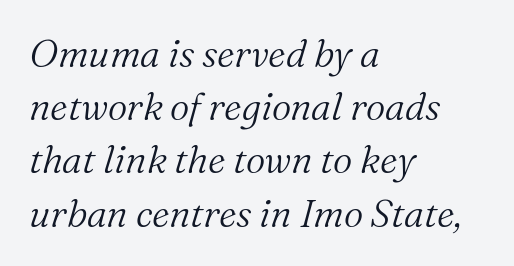
In terms of letterspacing, this is plain default setting. Check under the words: just untouched page. Is this a fixed-width face? No — the glyphs have proportional, varying widths. The font sits on the lighter half of the weight spectrum, regular included. Check where the strokes stop: tiny serifs finish them off. Every row of glyphs begins at an identical x-position on the left.
